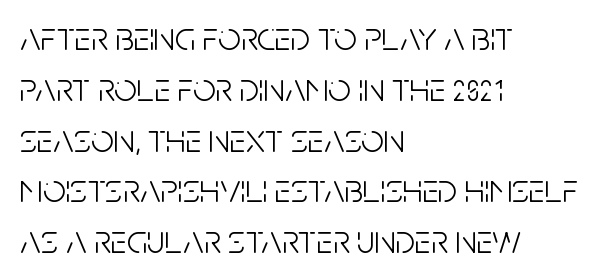
The image shows 40 px light, condensed sans-serif type, upright; set left-aligned, normal line spacing (1.27x), normal letter spacing, not underlined; low stroke contrast and a large x-height.
